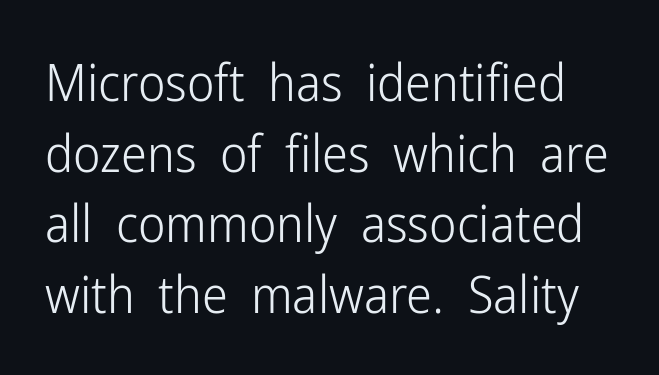
The image shows 52 px light, condensed sans-serif type, upright; set normal line spacing (1.36x), normal letter spacing, not underlined; low stroke contrast and a medium x-height.
